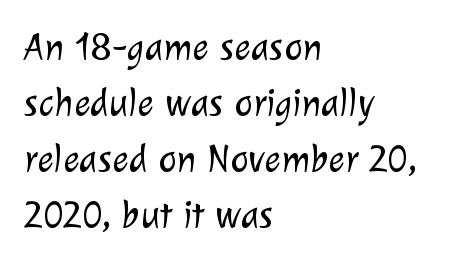
{"serif": "no", "bold": "no", "weight": "light", "width": "normal", "stroke_contrast": "low", "x_height": "medium", "monospaced": "no", "underline": "no", "align": "left", "line_spacing": "normal", "line_spacing_ratio": 1.44, "letter_spacing": "normal", "letter_spacing_em": 0.0, "glyph_px": 39}
